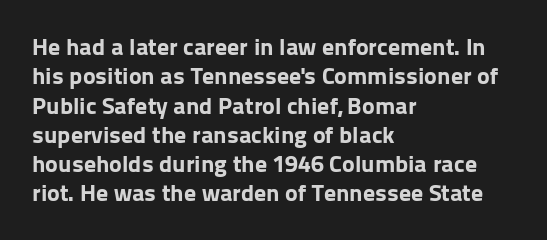
Check the space under the baseline: it is left empty. Words appear dense and cohesive because spacing is normal. Summary of weight: heavy, a full bold. Caption: multi-line text, flush left, ragged right.
